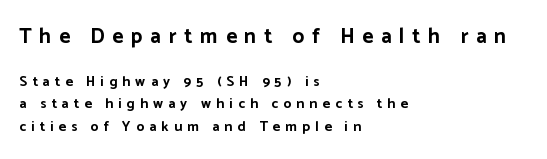
The image shows 21 px bold type, upright; set left-aligned, normal line spacing (1.62x), unusually wide letter spacing (+0.37 em), not underlined; the first (top) block is 1.5x larger.
